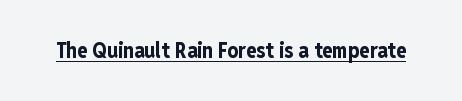
Q: Is the text bold? A: Yes.
Q: Is the text italic (slanted)? A: No, it is upright.
Q: Is the text underlined? A: Yes.
Q: Is the spacing between letters normal or unusually wide? A: Normal.
